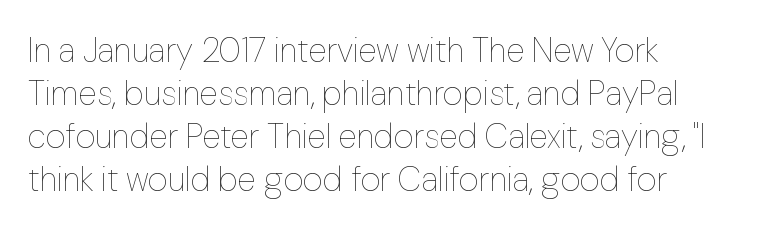
Lines of text with bare space underneath. Counters stay open thanks to moderate or lighter strokes. The leading is moderate, giving the passage an even texture. Characters follow at the spacing the type designer built in. Every row of glyphs begins at an identical x-position on the left.
